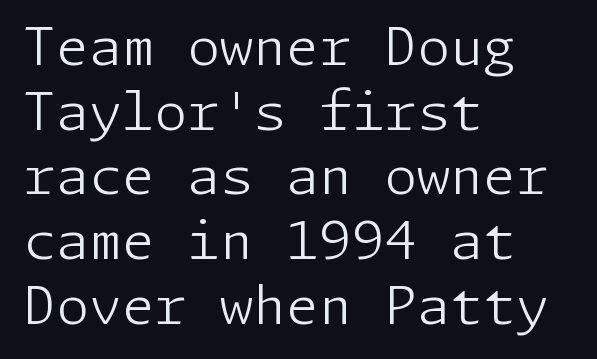
The image shows 53 px light sans-serif type, upright; set left-aligned, line spacing 1.22x, normal letter spacing, not underlined; low stroke contrast and a medium x-height.
